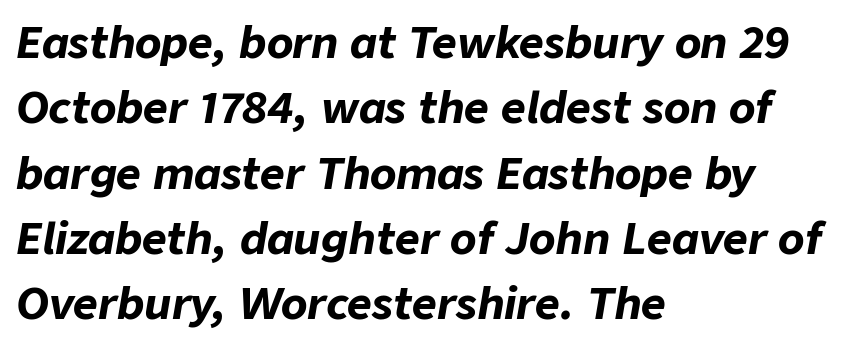
The image shows 43 px bold type, italic (leaning right); set left-aligned, normal line spacing (1.52x), normal letter spacing, not underlined; low stroke contrast and a medium x-height.
